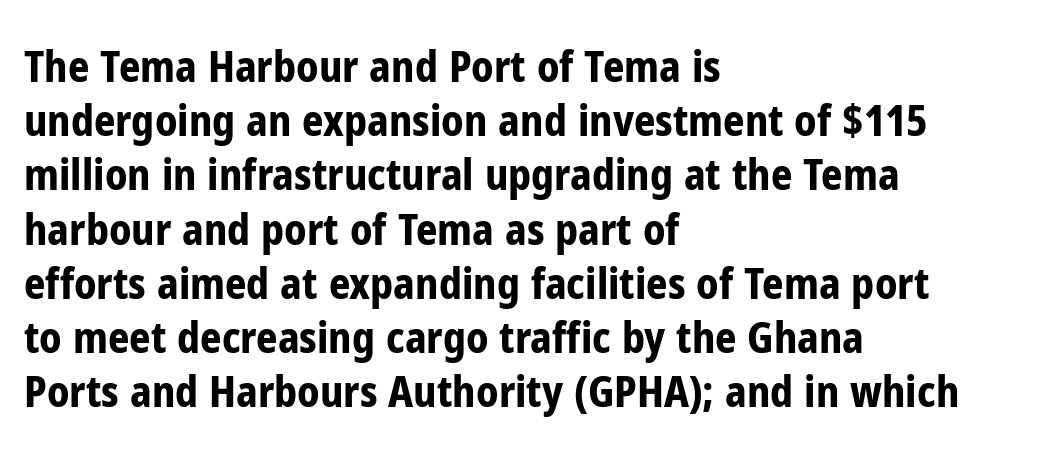
{"serif": "no", "italic": "no", "bold": "yes", "weight": "bold", "width": "condensed", "stroke_contrast": "low", "x_height": "medium", "monospaced": "no", "underline": "no", "align": "left", "line_spacing": "normal", "line_spacing_ratio": 1.29, "letter_spacing": "normal", "letter_spacing_em": 0.0, "glyph_px": 42}
